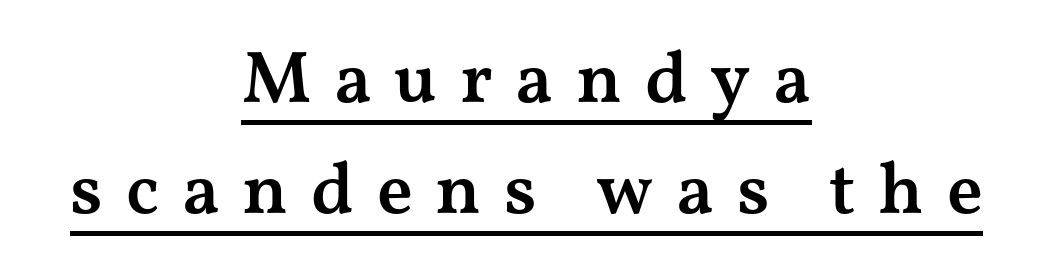
A typesetter would mark this as roman, not italic. A typesetter would call this proportional, since set widths differ per character. Reading down the block, each line starts at a different indent, mirrored at its end. In designer terms, the underline attribute is active on this setting. Strokes here are thickened, but only to semibold level.
